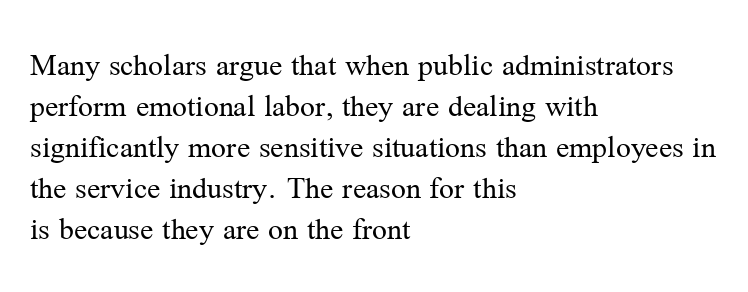
The image shows 33 px regular-weight serif type, upright; set left-aligned, line spacing 1.24x, normal letter spacing, not underlined; medium stroke contrast and a medium x-height.
